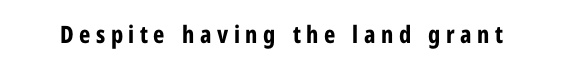
Q: Is the text bold? A: Yes.
Q: Is the text italic (slanted)? A: No, it is upright.
Q: Is the text underlined? A: No.
Q: Is the spacing between letters normal or unusually wide? A: Unusually wide.
